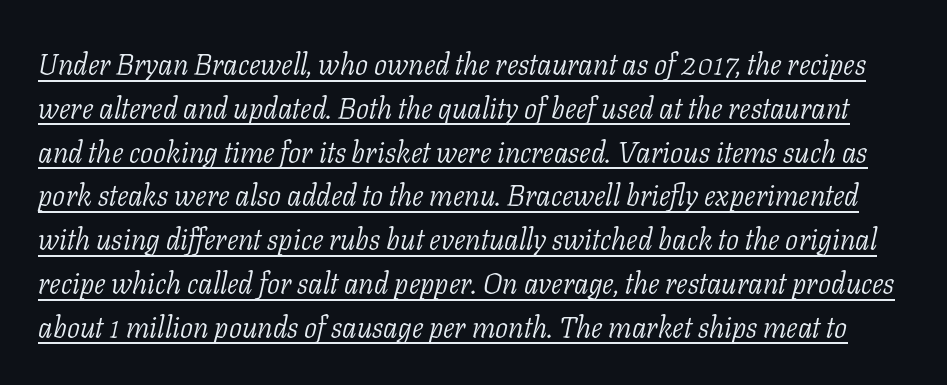
{"serif": "yes", "italic": "yes", "lean": "right", "slant_degrees": 11, "bold": "no", "weight": "light", "width": "normal", "stroke_contrast": "low", "x_height": "medium", "monospaced": "no", "underline": "yes", "line_spacing": "normal", "line_spacing_ratio": 1.51, "letter_spacing": "normal", "letter_spacing_em": 0.0, "glyph_px": 29}
